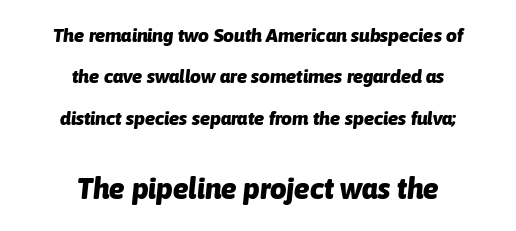
The image shows 29 px heavy type, italic (leaning right); set centered, loose line spacing (2.18x), normal letter spacing, not underlined; the second (bottom) block is 1.53x larger; low stroke contrast and a medium x-height.
